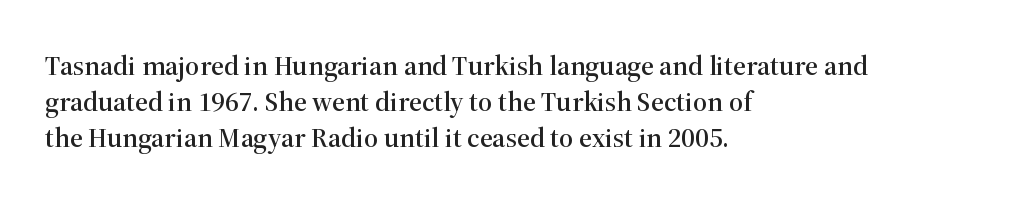
{"serif": "yes", "italic": "no", "width": "normal", "stroke_contrast": "high", "x_height": "medium", "monospaced": "no", "underline": "no", "align": "left", "line_spacing": "normal", "line_spacing_ratio": 1.28, "letter_spacing": "normal", "letter_spacing_em": 0.0, "glyph_px": 28}
